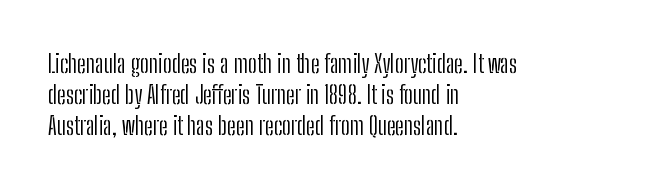
Q: Is the text bold? A: No.
Q: Is the text italic (slanted)? A: No, it is upright.
Q: Is the text underlined? A: No.
Q: How is the paragraph aligned? A: Left-aligned.
Q: Is the spacing between letters normal or unusually wide? A: Normal.
